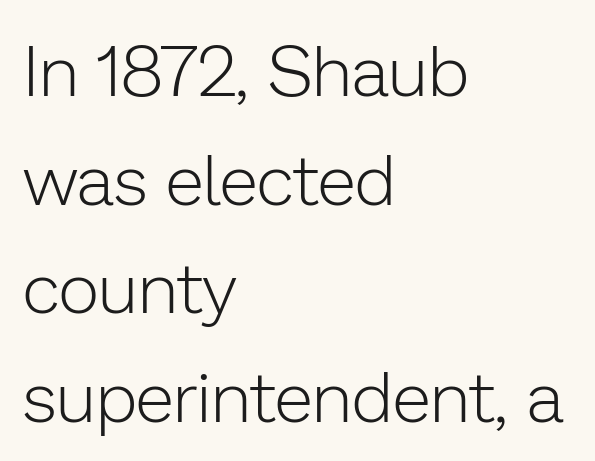
The image shows 71 px light sans-serif type, upright; set left-aligned, normal line spacing (1.53x), normal letter spacing, not underlined; low stroke contrast and a medium x-height.
